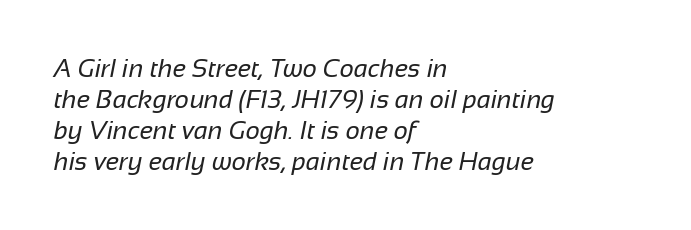
The space directly below the letters is spotless. Layout note: lines flush left. Weight: not bold — regular or lighter. Look at the tracking — it's just the regular setting, nothing added.
